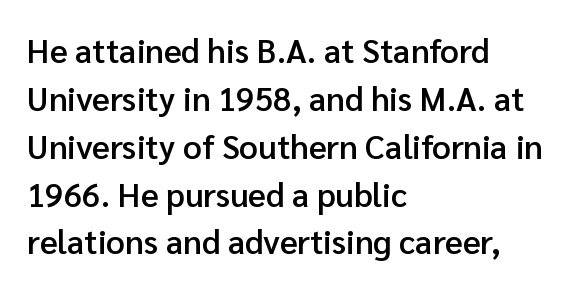
Regular leading. A clean baseline with only descenders dipping below it. You can tell it's not italic because the verticals are truly vertical. The line texture is even and compact thanks to regular tracking.
